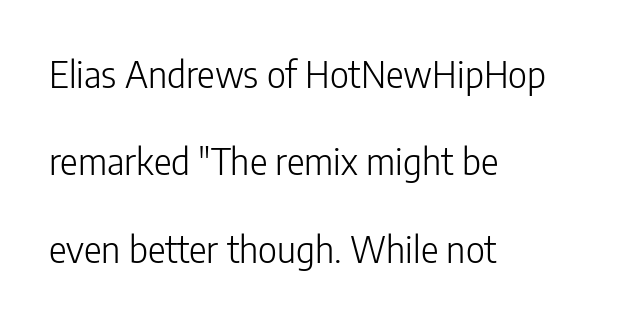
Only glyphs here, with clear space below each row. Classification — sans serif. Between one letter and the next there's only the usual sliver of space. The typesetter chose a ragged-right arrangement here.
